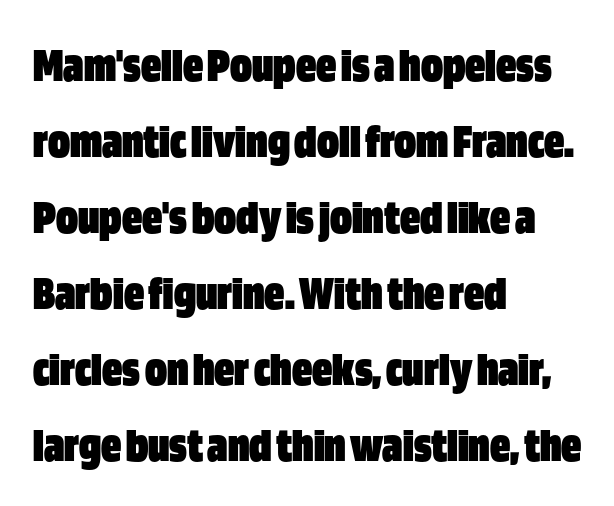
The image shows 50 px heavy, condensed sans-serif type, upright; set left-aligned, normal line spacing (1.52x), normal letter spacing, not underlined; low stroke contrast and a large x-height.
